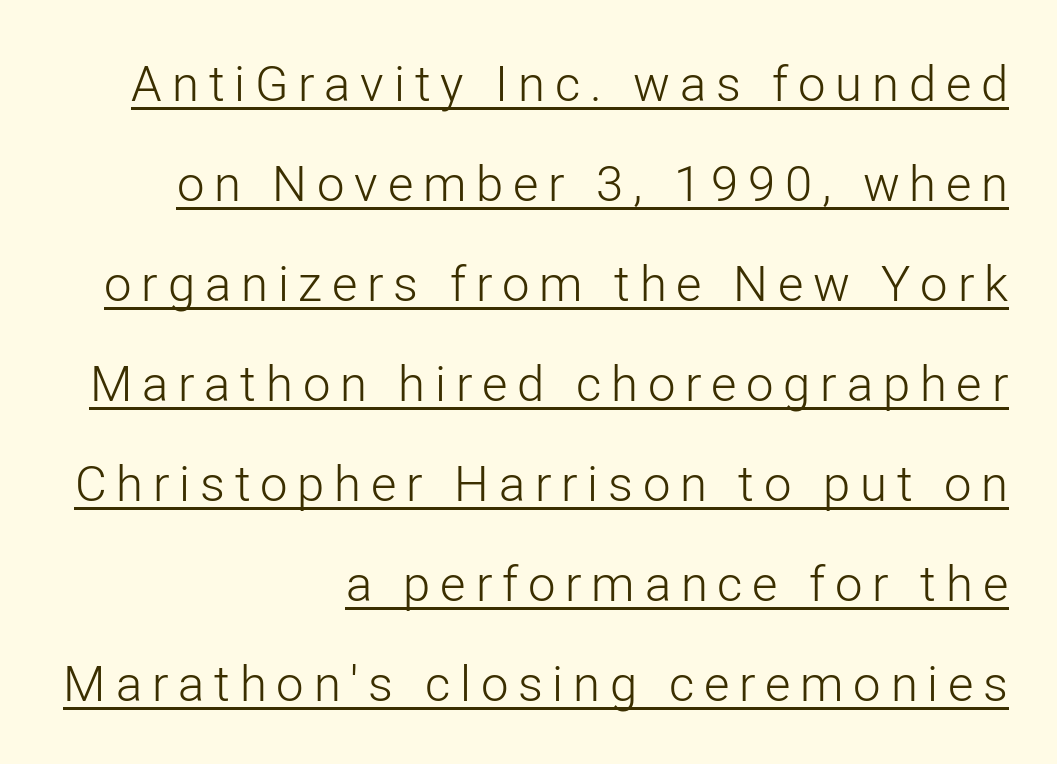
The image shows 49 px light sans-serif type, upright; set right-aligned, loose line spacing (2.04x), unusually wide letter spacing (+0.2 em), underlined; low stroke contrast and a medium x-height.
